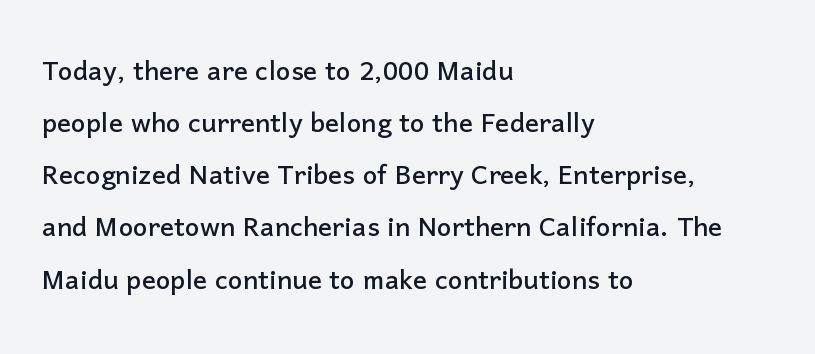
Between one letter and the next there's only the usual sliver of space. If you drew a ruler down the left edge, every line would touch it. Is there any slant? The stems are plumb. In terms of letterform style, serifs are entirely absent.
